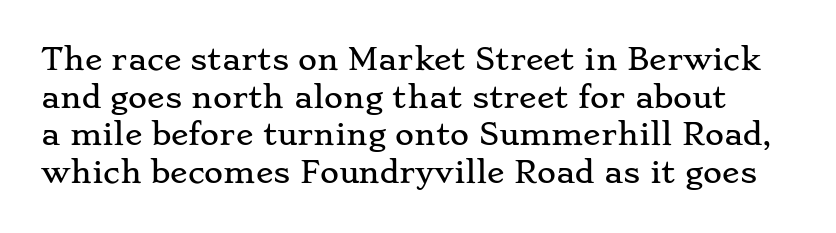
Note the varied advance widths — an 'i' is clearly narrower than an 'm'. What's the leading like? Ordinary, nothing unusual. Descenders hang freely into open space. Every stem runs plumb, perpendicular to the baseline. The typeface chosen for these lines features serifs.
